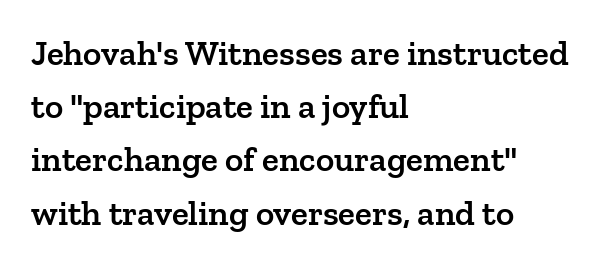
A typesetter would call this leading conventional body-copy spacing. Varying glyph widths throughout — classic text-font behaviour. Type style note: has serifs. A classic flush-left, rag-right setting is used for this passage.
